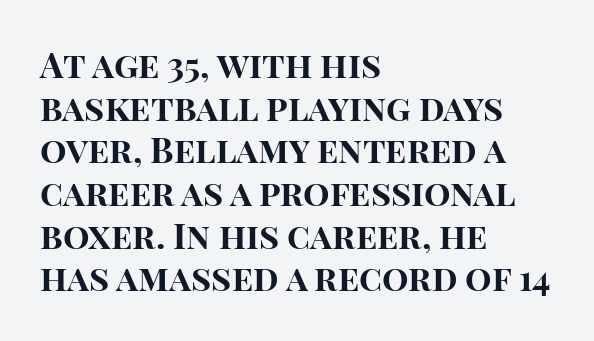
The image shows 35 px bold sans-serif type, upright; set left-aligned, line spacing 1.22x, normal letter spacing, not underlined; high stroke contrast and a large x-height.
